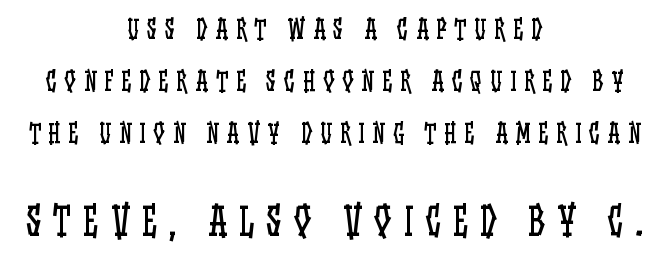
Honestly, the letter spacing is so wide it's the main thing you notice. In terms of posture, this sample is upright. Stems and bowls with no extra thickness — not bold. If you folded the block vertically in half, each line would mirror itself in length.
